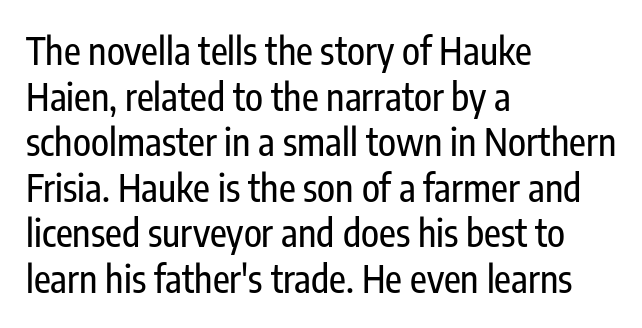
Q: Is the text italic (slanted)? A: No, it is upright.
Q: Is the typeface a serif or a sans-serif typeface? A: Sans-serif.
Q: Is the text underlined? A: No.
Q: How is the paragraph aligned? A: Left-aligned.
Q: Is the spacing between letters normal or unusually wide? A: Normal.
Q: Width (condensed, normal, or wide)? A: Condensed.
Q: Stroke contrast? A: Low.
Q: x-height? A: Medium.
Q: Monospaced? A: No.
